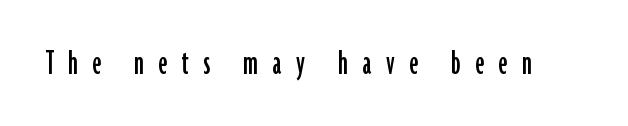
{"serif": "no", "italic": "no", "width": "condensed", "stroke_contrast": "low", "x_height": "medium", "monospaced": "no", "underline": "no", "letter_spacing": "wide", "letter_spacing_em": 0.38, "glyph_px": 38}
